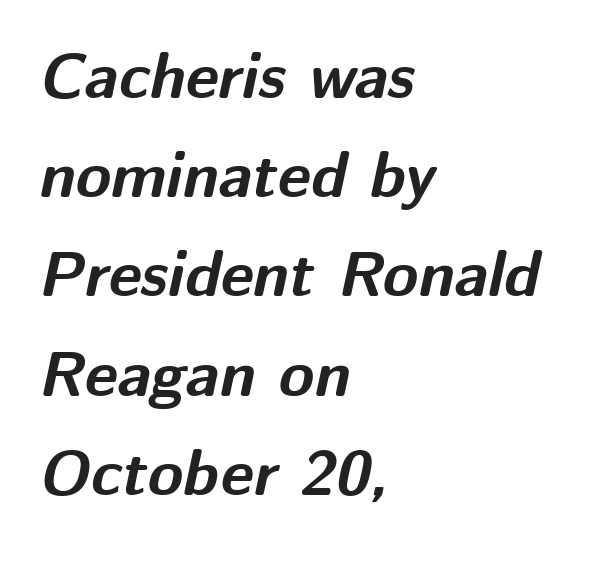
Q: Is the text bold? A: Yes.
Q: Is the text italic (slanted)? A: Yes, it leans right by about 12 degrees.
Q: Is the text underlined? A: No.
Q: How is the paragraph aligned? A: Left-aligned.
Q: Is the spacing between letters normal or unusually wide? A: Normal.
Q: Is the spacing between lines tight, normal or loose? A: Normal.
Q: Width (condensed, normal, or wide)? A: Normal.
Q: Stroke contrast? A: Medium.
Q: x-height? A: Medium.
Q: Monospaced? A: No.
